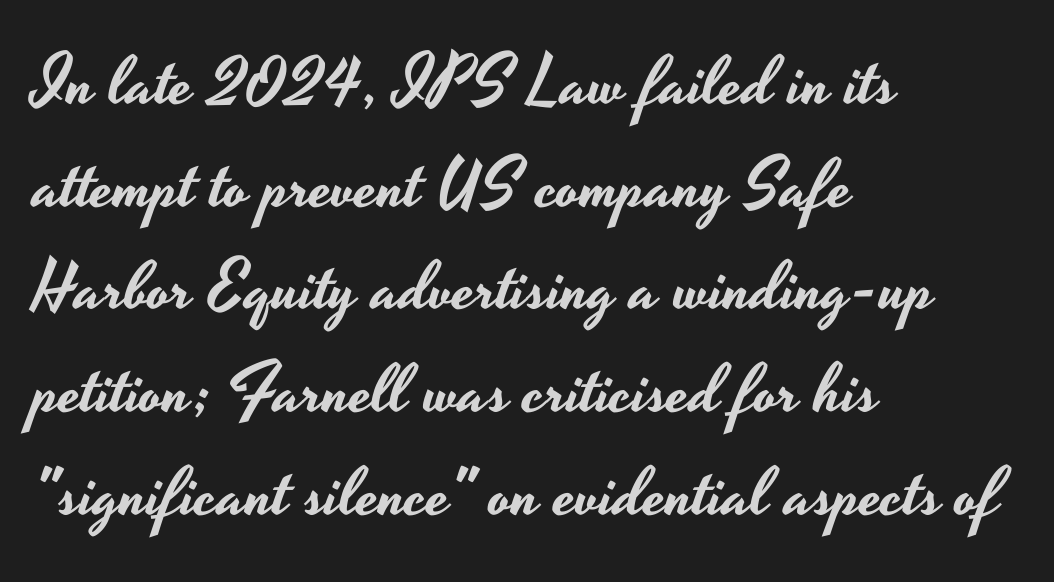
Q: Is the text italic (slanted)? A: Yes.
Q: Is the typeface a serif or a sans-serif typeface? A: Sans-serif.
Q: Is the text underlined? A: No.
Q: How is the paragraph aligned? A: Left-aligned.
Q: Is the spacing between letters normal or unusually wide? A: Normal.
Q: Is the spacing between lines tight, normal or loose? A: Normal.
Q: Width (condensed, normal, or wide)? A: Wide.
Q: Stroke contrast? A: Low.
Q: x-height? A: Small.
Q: Monospaced? A: No.
